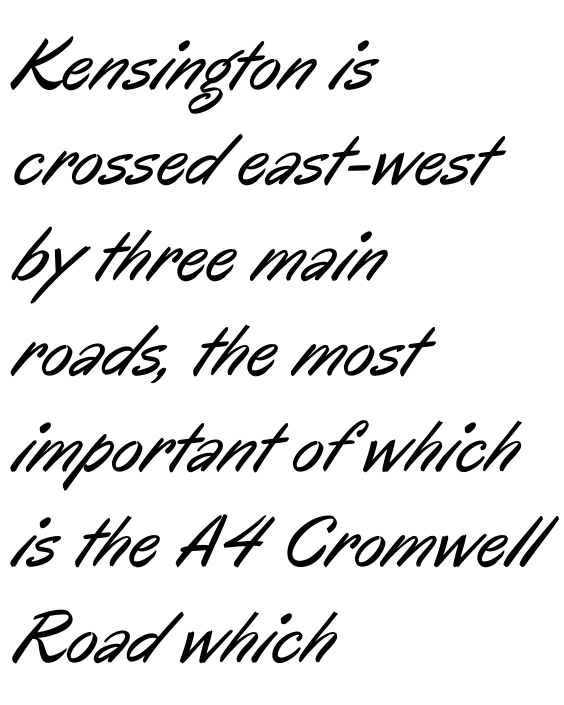
Do the characters align in a grid? No, the font is proportional. Nothing sits at the stroke ends, so this counts as sans-serif. Underline: absent. The passage shown has conventional tracking throughout.
